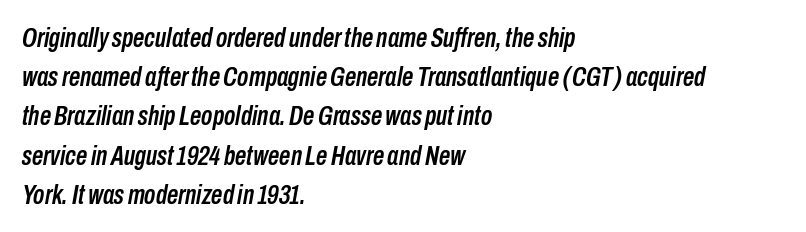
Q: Is the text italic (slanted)? A: Yes, it leans right by about 10 degrees.
Q: Is the text underlined? A: No.
Q: How is the paragraph aligned? A: Left-aligned.
Q: Is the spacing between letters normal or unusually wide? A: Normal.
Q: Is the spacing between lines tight, normal or loose? A: Normal.
Q: Width (condensed, normal, or wide)? A: Condensed.
Q: Stroke contrast? A: Low.
Q: x-height? A: Medium.
Q: Monospaced? A: No.
